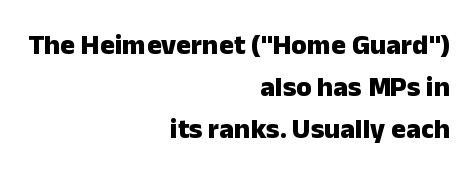
Q: Is the text bold? A: Yes.
Q: Is the text italic (slanted)? A: No, it is upright.
Q: Is the typeface a serif or a sans-serif typeface? A: Sans-serif.
Q: Is the text underlined? A: No.
Q: How is the paragraph aligned? A: Right-aligned.
Q: Is the spacing between letters normal or unusually wide? A: Normal.
Q: Is the spacing between lines tight, normal or loose? A: Normal.
Q: Width (condensed, normal, or wide)? A: Normal.
Q: Stroke contrast? A: Low.
Q: x-height? A: Medium.
Q: Monospaced? A: No.
